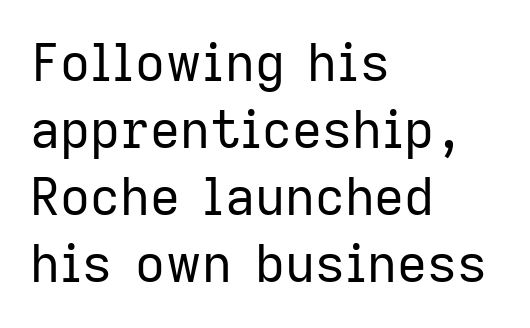
The image shows 52 px regular-weight sans-serif type, upright; set left-aligned, normal line spacing (1.29x), normal letter spacing, not underlined; low stroke contrast and a medium x-height.
